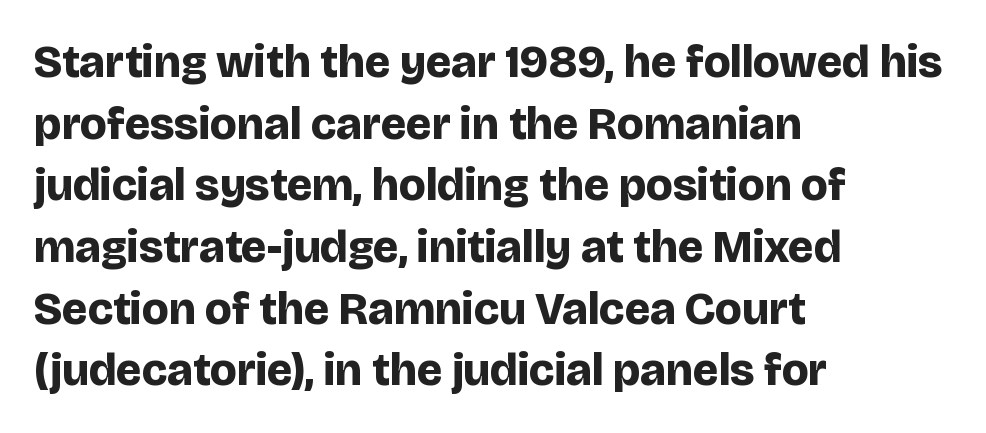
Leftover space on each line is placed entirely after the last word. The foot of each line stays bare and open. The font is running at its bold setting. This is roman type, the default non-slanted kind. Leading matches the norm, producing a regular column.
